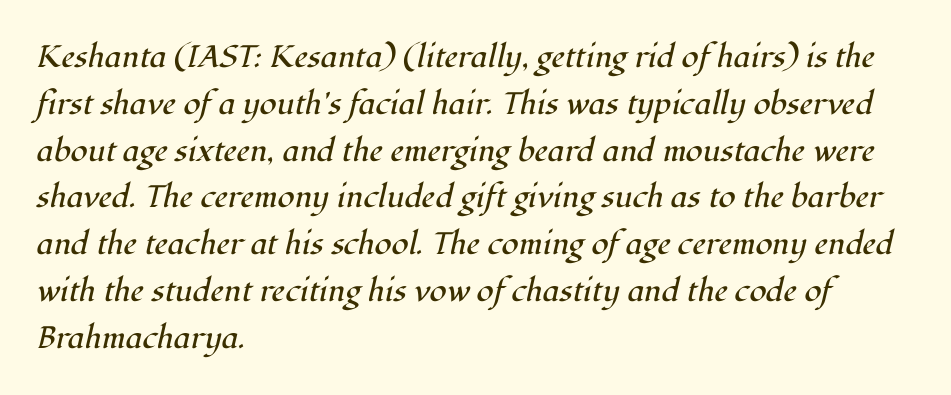
The glyphs look as if they've been sheared to an angle. Where is the straight margin? On the left. The passage shown stacks its lines at a standard gap. Regarding serifs, this sample has them.
